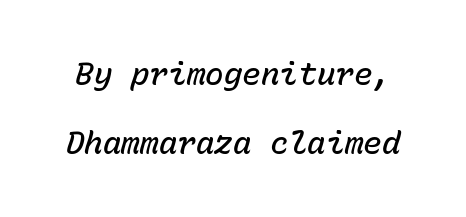
Q: Is the text bold? A: Semi-bold.
Q: Is the text italic (slanted)? A: Yes, it leans right by about 15 degrees.
Q: Is the text underlined? A: No.
Q: Is the spacing between letters normal or unusually wide? A: Normal.
Q: Is the spacing between lines tight, normal or loose? A: Loose.
Q: Width (condensed, normal, or wide)? A: Normal.
Q: Stroke contrast? A: Low.
Q: x-height? A: Medium.
Q: Monospaced? A: Yes.
